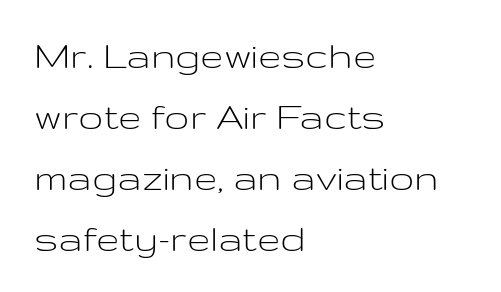
Q: Is the text bold? A: No.
Q: Is the text italic (slanted)? A: No, it is upright.
Q: Is the typeface a serif or a sans-serif typeface? A: Sans-serif.
Q: Is the text underlined? A: No.
Q: How is the paragraph aligned? A: Left-aligned.
Q: Is the spacing between letters normal or unusually wide? A: Normal.
Q: Is the spacing between lines tight, normal or loose? A: Normal.
Q: Width (condensed, normal, or wide)? A: Wide.
Q: Stroke contrast? A: Low.
Q: x-height? A: Medium.
Q: Monospaced? A: No.
